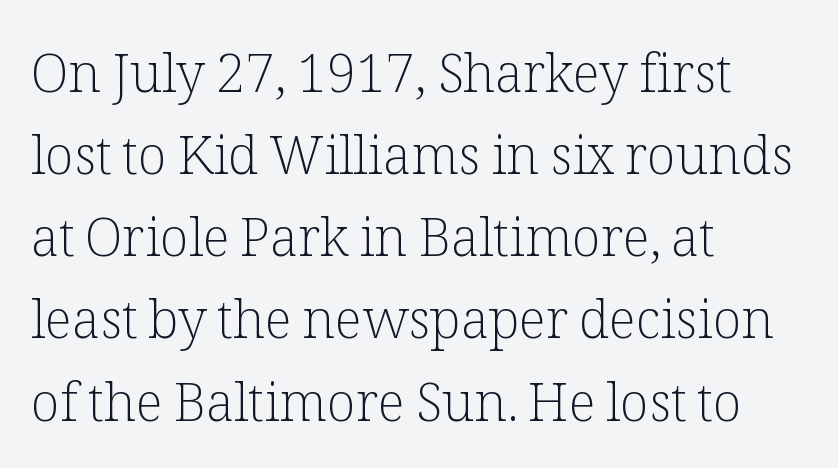
Check the space under the baseline: it is left empty. Heft: none added — not bold. Notice how descenders clear the ascenders below comfortably — that's standard leading. The rendering keeps characters at their native spacing.
